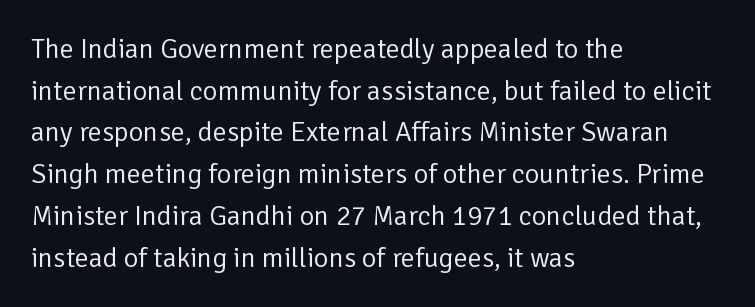
Clear beneath every line of the passage. The rows are spaced the way most documents space them. The tracking reads as untouched default to a designer's eye. The characters are drawn with everyday or finer stroke widths.
